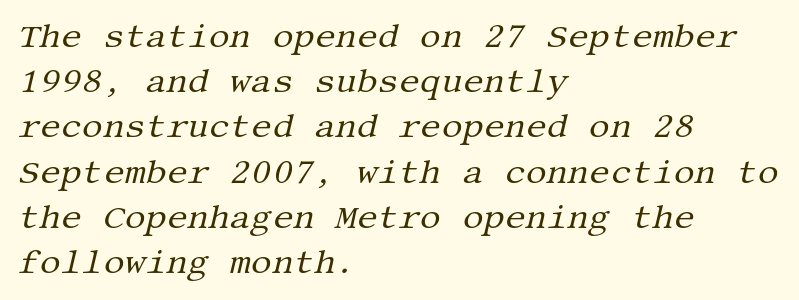
The image shows 33 px regular-weight serif type, italic (leaning right); set left-aligned, normal line spacing (1.37x), normal letter spacing, not underlined; medium stroke contrast and a large x-height.
